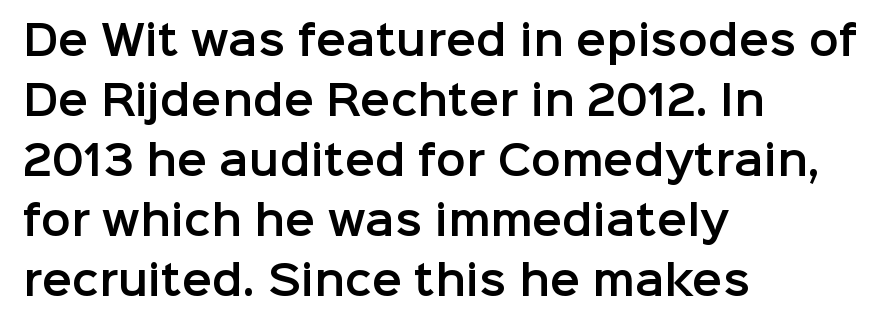
The image shows 40 px sans-serif type, upright; set left-aligned, normal line spacing (1.5x), normal letter spacing, not underlined; low stroke contrast and a medium x-height.
